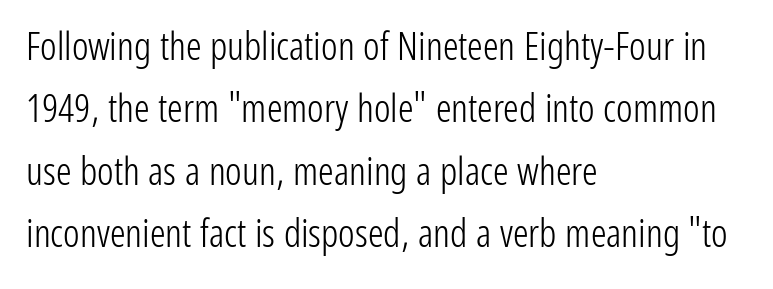
{"serif": "no", "italic": "no", "bold": "no", "weight": "light", "width": "condensed", "stroke_contrast": "low", "x_height": "medium", "monospaced": "no", "underline": "no", "align": "left", "line_spacing": "normal", "line_spacing_ratio": 1.6, "letter_spacing": "normal", "letter_spacing_em": 0.0, "glyph_px": 39}
